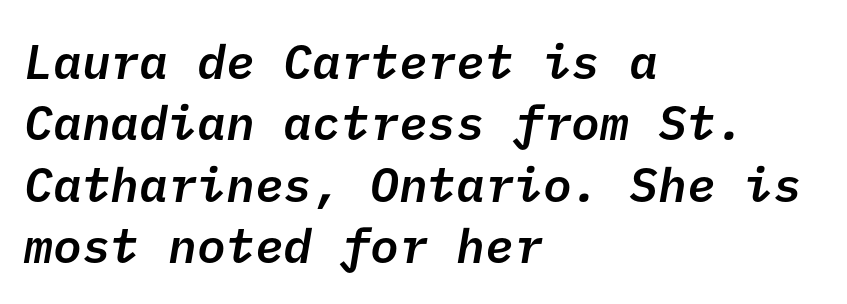
{"serif": "no", "bold": "semi", "weight": "semibold", "width": "normal", "stroke_contrast": "low", "x_height": "medium", "underline": "no", "align": "left", "line_spacing": "normal", "line_spacing_ratio": 1.28, "letter_spacing": "normal", "letter_spacing_em": 0.0, "glyph_px": 48}
